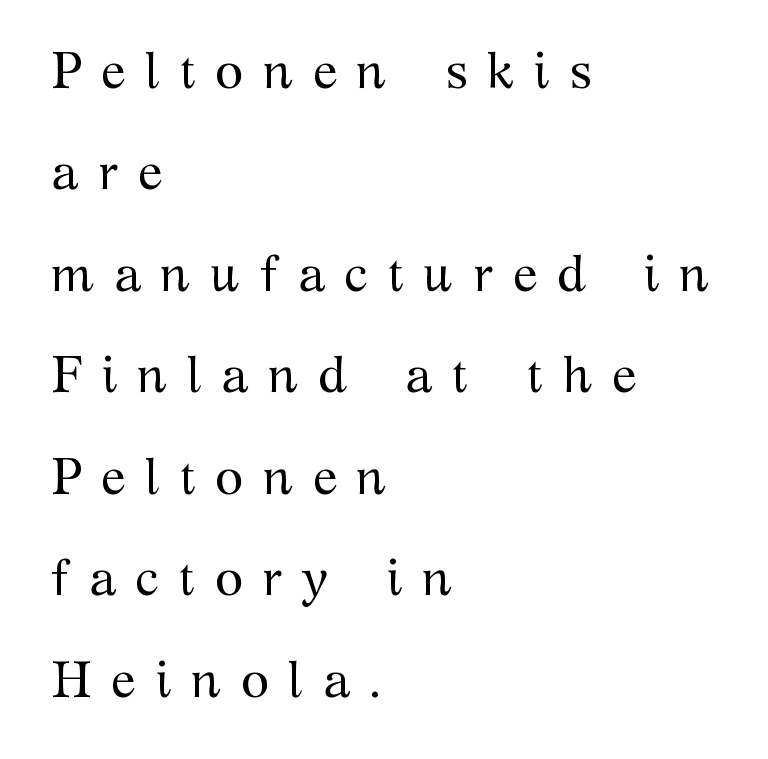
The image shows 51 px regular-weight serif type, upright; set left-aligned, loose line spacing (1.99x), unusually wide letter spacing (+0.38 em), not underlined; medium stroke contrast and a medium x-height.
